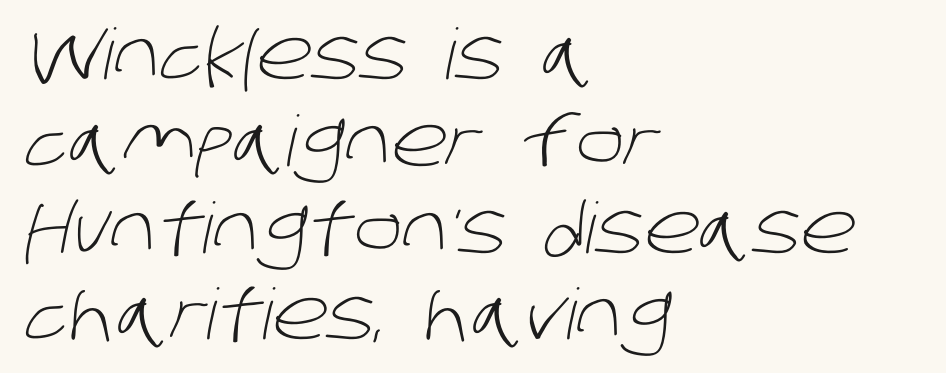
A sans-serif font was chosen for this passage. The typeface has the unassuming heft of standard copy or less. Is this a fixed-width face? No — the glyphs have proportional, varying widths. Underline: absent. Is the block centered? No — it sits flush against the left margin.
